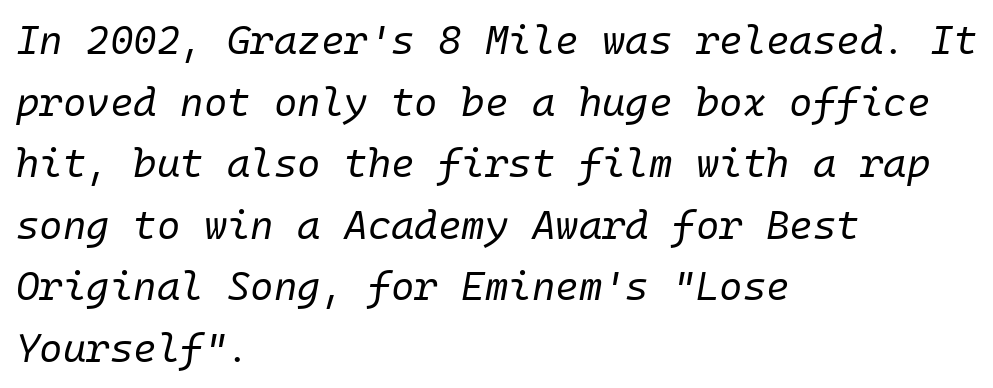
{"italic": "yes", "lean": "right", "slant_degrees": 10, "bold": "no", "weight": "regular", "width": "normal", "stroke_contrast": "low", "x_height": "medium", "underline": "no", "align": "left", "line_spacing": "normal", "line_spacing_ratio": 1.54, "letter_spacing": "normal", "letter_spacing_em": 0.0, "glyph_px": 40}
